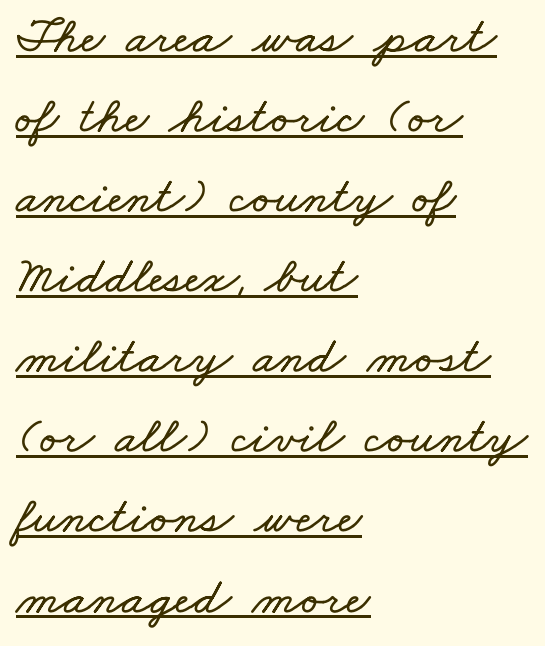
{"width": "wide", "stroke_contrast": "low", "x_height": "small", "monospaced": "no", "underline": "yes", "align": "left", "line_spacing": "normal", "line_spacing_ratio": 1.54, "letter_spacing": "normal", "letter_spacing_em": 0.0, "glyph_px": 52}
